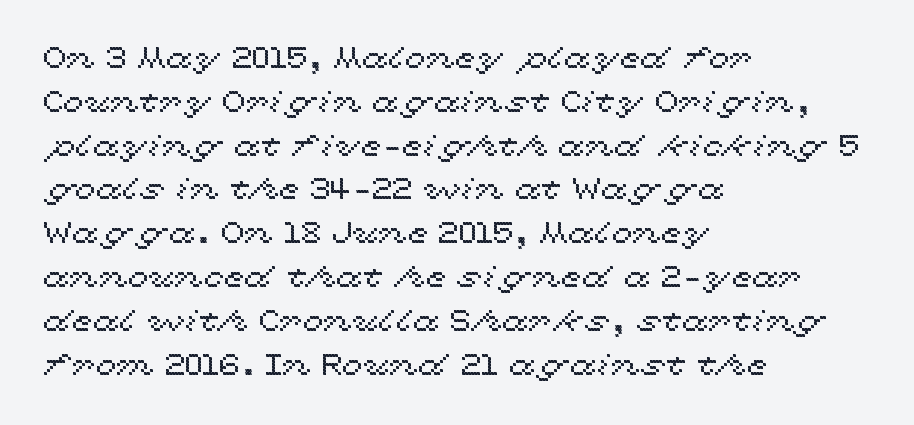
Q: Is the text italic (slanted)? A: Yes.
Q: Is the text underlined? A: No.
Q: How is the paragraph aligned? A: Left-aligned.
Q: Is the spacing between letters normal or unusually wide? A: Normal.
Q: Is the spacing between lines tight, normal or loose? A: Normal.
Q: Width (condensed, normal, or wide)? A: Wide.
Q: x-height? A: Medium.
Q: Monospaced? A: No.
